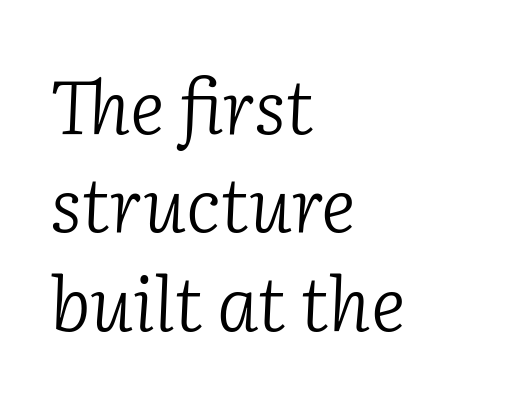
{"serif": "yes", "italic": "yes", "lean": "right", "slant_degrees": 2, "bold": "no", "weight": "light", "width": "normal", "stroke_contrast": "low", "x_height": "medium", "monospaced": "no", "underline": "no", "align": "left", "line_spacing": "normal", "line_spacing_ratio": 1.33, "letter_spacing": "normal", "letter_spacing_em": 0.0, "glyph_px": 74}
